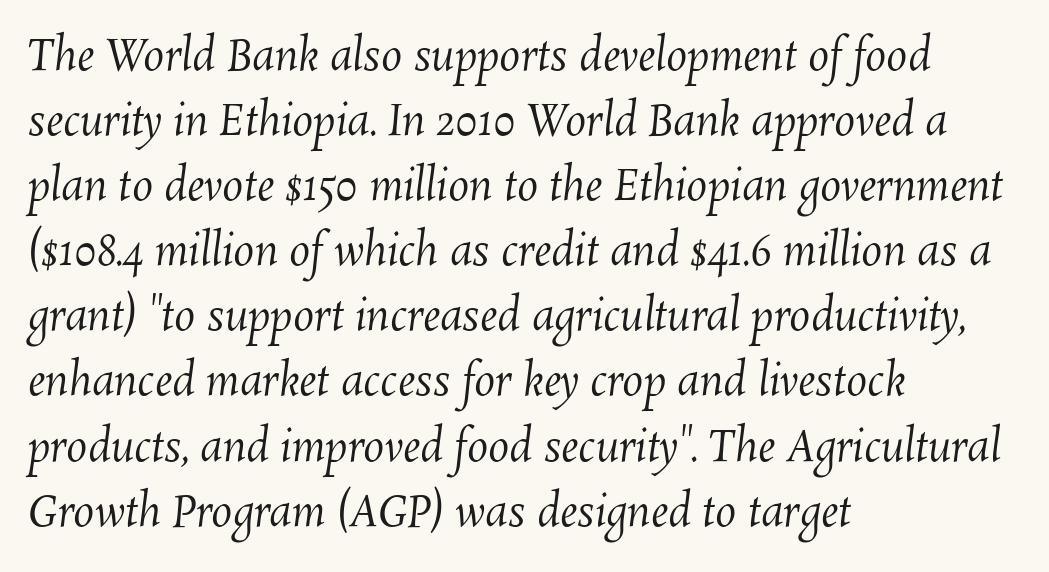
{"bold": "no", "weight": "regular", "width": "normal", "stroke_contrast": "medium", "x_height": "medium", "monospaced": "no", "underline": "no", "align": "left", "line_spacing": "normal", "line_spacing_ratio": 1.55, "letter_spacing": "normal", "letter_spacing_em": 0.0, "glyph_px": 42}
